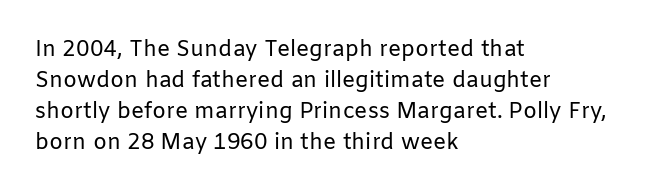
Q: Is the text bold? A: No.
Q: Is the text italic (slanted)? A: No, it is upright.
Q: Is the text underlined? A: No.
Q: How is the paragraph aligned? A: Left-aligned.
Q: Is the spacing between letters normal or unusually wide? A: Normal.
Q: Is the spacing between lines tight, normal or loose? A: Normal.
